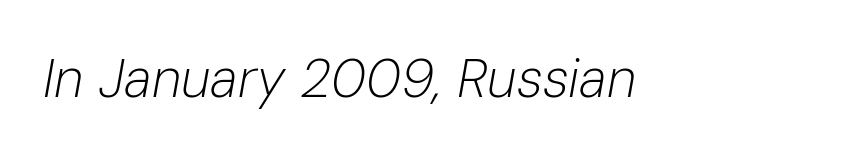
Q: Is the text bold? A: No.
Q: Is the text italic (slanted)? A: Yes, it leans right by about 10 degrees.
Q: Is the text underlined? A: No.
Q: Is the spacing between letters normal or unusually wide? A: Normal.
Q: Width (condensed, normal, or wide)? A: Normal.
Q: Stroke contrast? A: Low.
Q: x-height? A: Medium.
Q: Monospaced? A: No.
